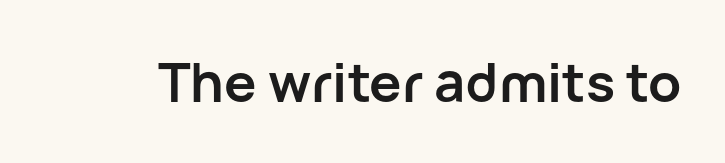
The image shows 54 px semibold sans-serif type, upright; set normal letter spacing, not underlined; low stroke contrast and a medium x-height.
